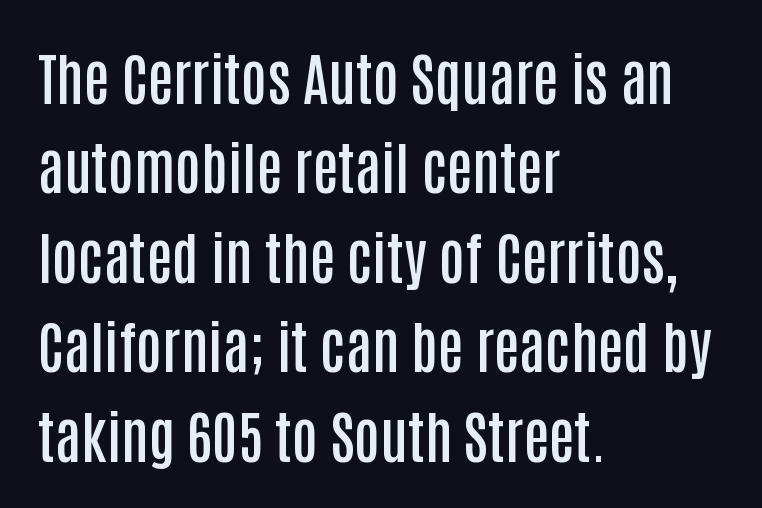
The image shows 57 px semibold, condensed sans-serif type, upright; set left-aligned, normal line spacing (1.57x), normal letter spacing, not underlined; low stroke contrast and a large x-height.
